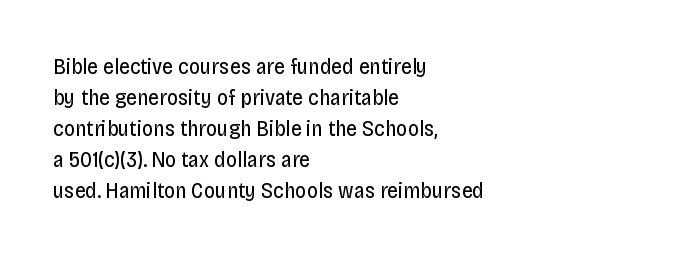
The image shows 22 px text type, upright; set left-aligned, normal line spacing (1.41x), normal letter spacing, not underlined.
